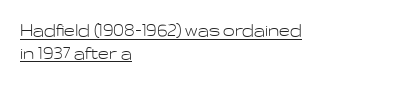
{"italic": "no", "bold": "no", "underline": "yes", "align": "left", "line_spacing": "tight", "line_spacing_ratio": 1.08, "letter_spacing": "normal", "letter_spacing_em": 0.0, "glyph_px": 21}
